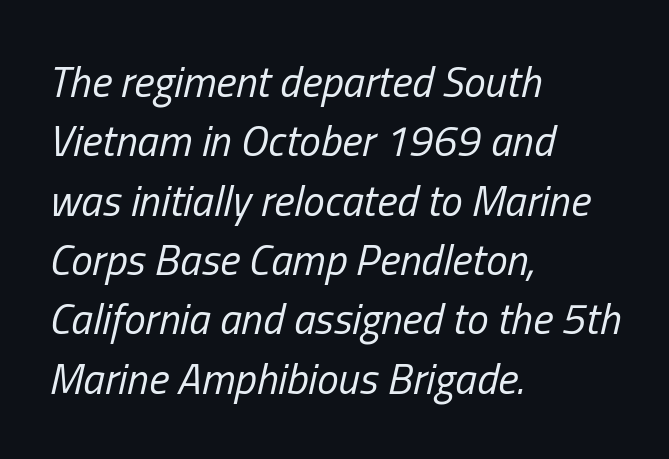
Reading down the column, the eye jumps a familiar distance to each next line. Weight: in the light-to-regular range. The face used here is proportionally spaced, like ordinary book or web type. The font's italic variant was chosen for this text. Left-aligned paragraph, ragged on the right. This rendering leaves character spacing at its baseline value.
